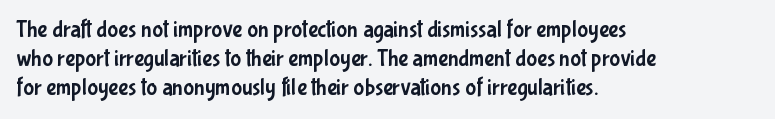
{"italic": "no", "underline": "no", "align": "left", "line_spacing": "normal", "line_spacing_ratio": 1.27, "letter_spacing": "normal", "letter_spacing_em": 0.0, "glyph_px": 23}
